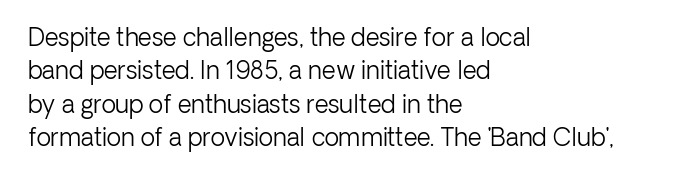
The letterforms sit at book weight or below. Posture: straight, roman, zero tilt. Tracking value appears to be zero — textbook default spacing. The passage shown stacks its lines at a standard gap. Is the block centered? No — it sits flush against the left margin. The foot of each line stays bare and open.
